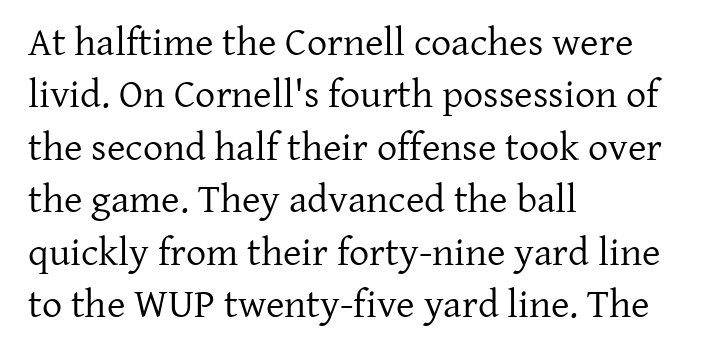
{"serif": "yes", "italic": "no", "bold": "no", "weight": "regular", "width": "normal", "stroke_contrast": "low", "x_height": "medium", "monospaced": "no", "underline": "no", "align": "left", "line_spacing": "normal", "line_spacing_ratio": 1.31, "letter_spacing": "normal", "letter_spacing_em": 0.0, "glyph_px": 40}
